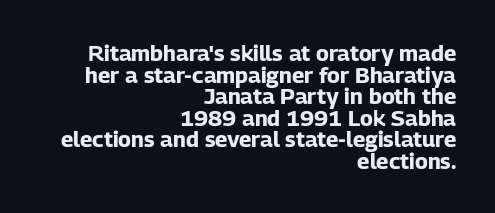
{"italic": "no", "bold": "yes", "underline": "no", "align": "right", "line_spacing": "tight", "line_spacing_ratio": 0.98, "letter_spacing": "normal", "letter_spacing_em": 0.0, "glyph_px": 22}
